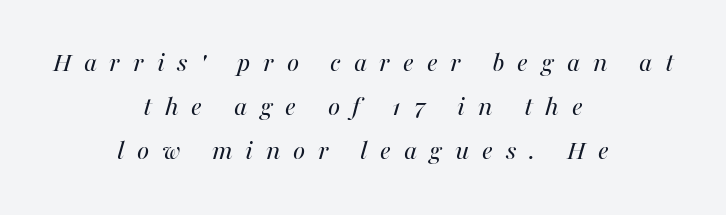
{"italic": "yes", "lean": "right", "slant_degrees": 16, "bold": "no", "weight": "regular", "width": "normal", "stroke_contrast": "medium", "x_height": "medium", "monospaced": "no", "underline": "no", "align": "center", "line_spacing": "normal", "line_spacing_ratio": 1.52, "letter_spacing": "wide", "letter_spacing_em": 0.44, "glyph_px": 29}
